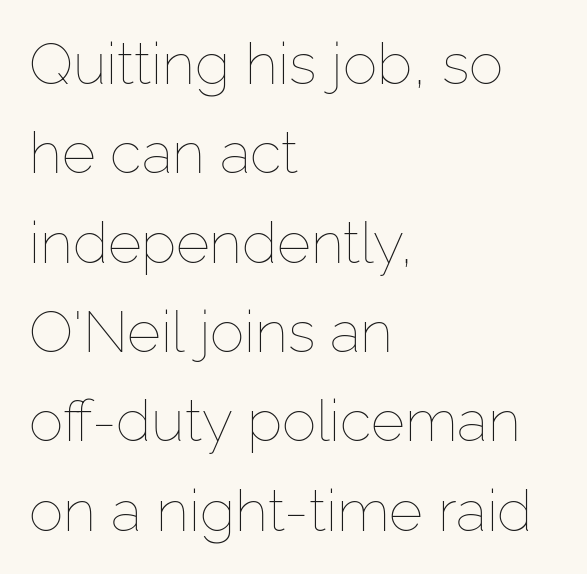
Nothing unusual about the tracking: characters are spaced as the font intends. The typesetter chose a ragged-right arrangement here. The font sits on the lighter half of the weight spectrum, regular included. Regarding leading, the lines here are spaced in the standard way.
